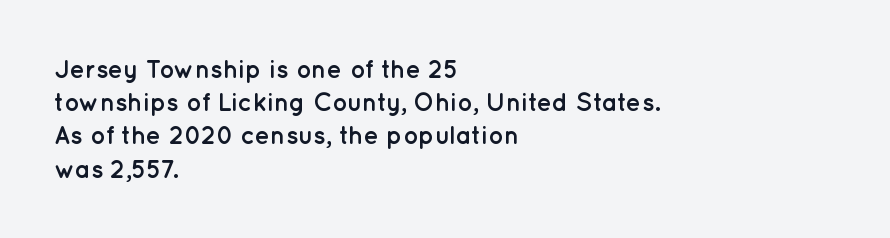
One-word summary of the alignment: left. Compared with an ordinary text face, these strokes are far heavier — a full bold. Interline gaps are of average width in this sample. Letter spacing: default. The baseline area is clear. The letters stand upright; this is a roman face.
